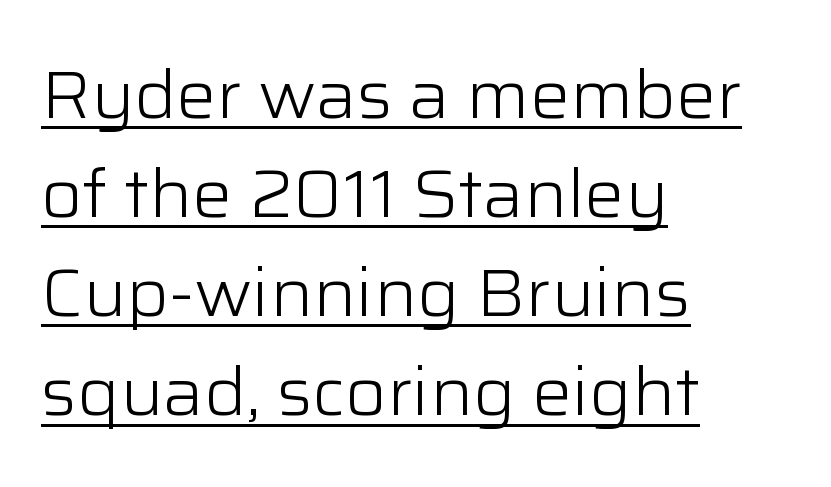
Q: Is the text bold? A: No.
Q: Is the text italic (slanted)? A: No, it is upright.
Q: Is the typeface a serif or a sans-serif typeface? A: Sans-serif.
Q: Is the text underlined? A: Yes.
Q: How is the paragraph aligned? A: Left-aligned.
Q: Is the spacing between letters normal or unusually wide? A: Normal.
Q: Is the spacing between lines tight, normal or loose? A: Normal.
Q: Width (condensed, normal, or wide)? A: Normal.
Q: Stroke contrast? A: Low.
Q: x-height? A: Medium.
Q: Monospaced? A: No.
